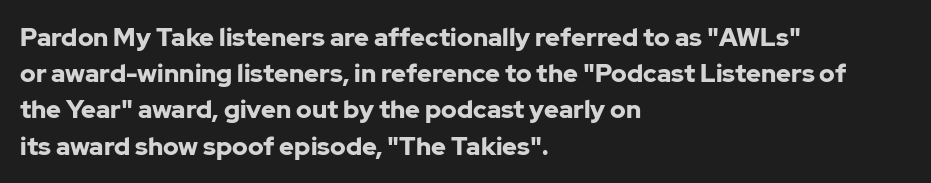
Q: Is the text bold? A: Yes.
Q: Is the text italic (slanted)? A: No, it is upright.
Q: Is the text underlined? A: No.
Q: How is the paragraph aligned? A: Left-aligned.
Q: Is the spacing between letters normal or unusually wide? A: Normal.
Q: Is the spacing between lines tight, normal or loose? A: Normal.
